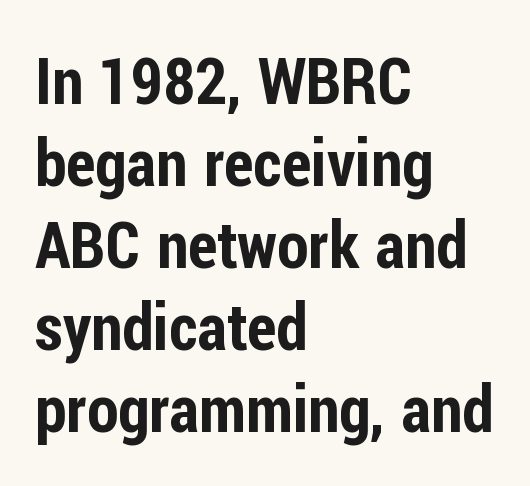
Q: Is the text italic (slanted)? A: No, it is upright.
Q: Is the typeface a serif or a sans-serif typeface? A: Sans-serif.
Q: Is the text underlined? A: No.
Q: How is the paragraph aligned? A: Left-aligned.
Q: Is the spacing between letters normal or unusually wide? A: Normal.
Q: Is the spacing between lines tight, normal or loose? A: Normal.
Q: Width (condensed, normal, or wide)? A: Condensed.
Q: Stroke contrast? A: Low.
Q: x-height? A: Medium.
Q: Monospaced? A: No.
